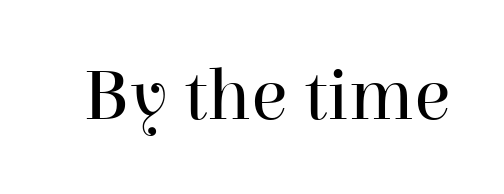
Is the stroke heavy? The answer is a plain regular-or-lighter. The passage shown is not underscored anywhere. Character widths vary here, with narrow letters taking less room than wide ones. Small tapered or slab feet sit at the stroke ends, so this counts as serif.
